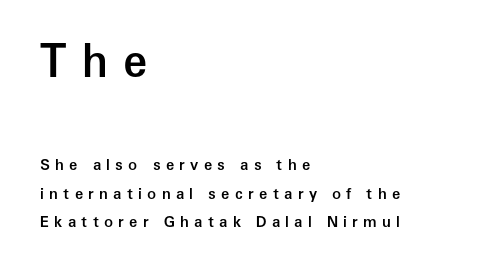
You could only call the tracking loose — the letters float apart. The font family rendered here belongs to the sans-serif group. A typesetter would call this proportional, since set widths differ per character. This is moderately heavy type, rendered in semibold.
